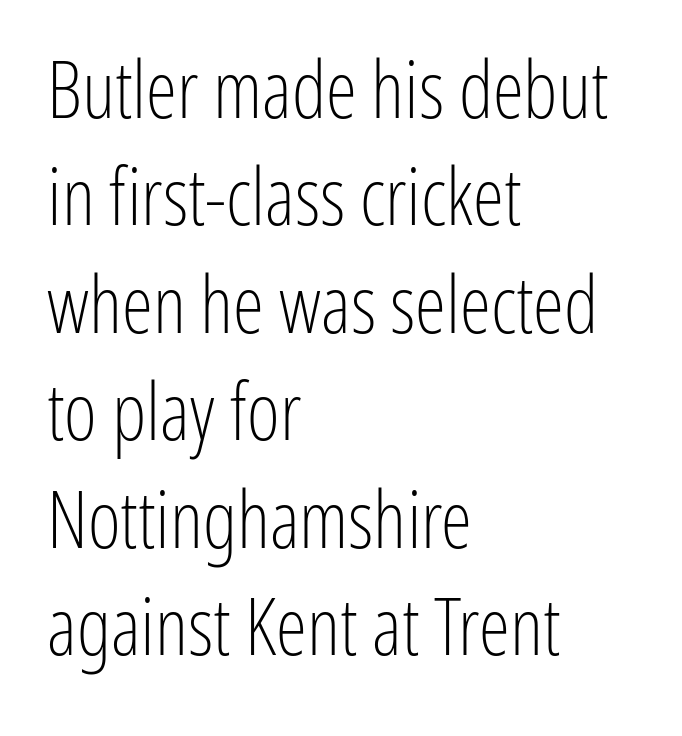
This block has exactly the height ordinary leading produces. Check under the words: just untouched page. Leftover space on each line is placed entirely after the last word. The rendering keeps characters at their native spacing. The cut favours lightness, reaching ordinary text weight at its darkest.
